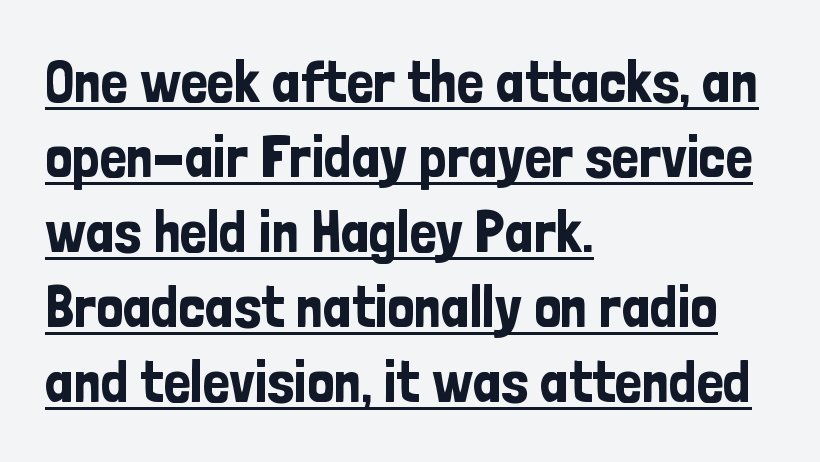
Nothing sits at the stroke ends, so this counts as sans-serif. Students, observe: this is what conventionally led text looks like. Glyph-to-glyph distance matches everyday printed text. Which margin do the lines hug? The left one — the right edge is uneven. A typesetter would call this proportional, since set widths differ per character. A typographer would call this underscored text.
